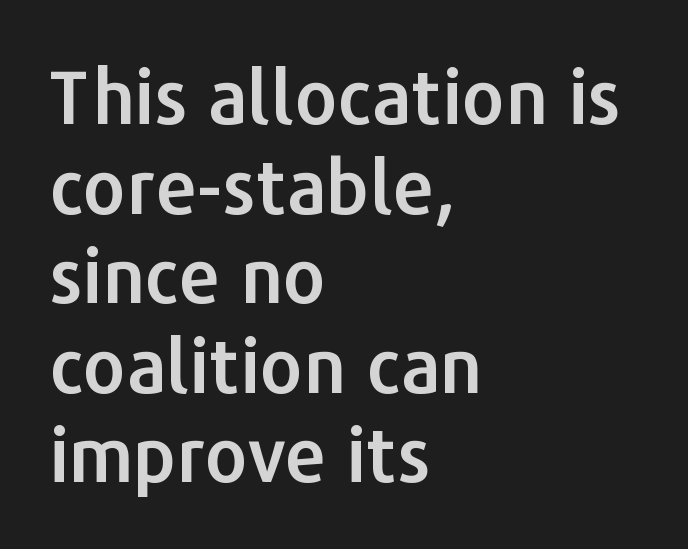
The image shows 74 px sans-serif type, upright; set left-aligned, line spacing 1.21x, normal letter spacing, not underlined; low stroke contrast and a medium x-height.
